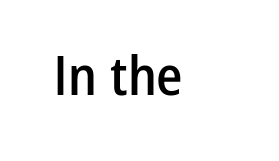
Moderately thickened strokes mark this as semibold type. Beneath every word, the page is bare. In terms of posture, this sample is upright. These lines are composed in type without serifs. The rendering uses natural spacing where letterforms have individual widths.
